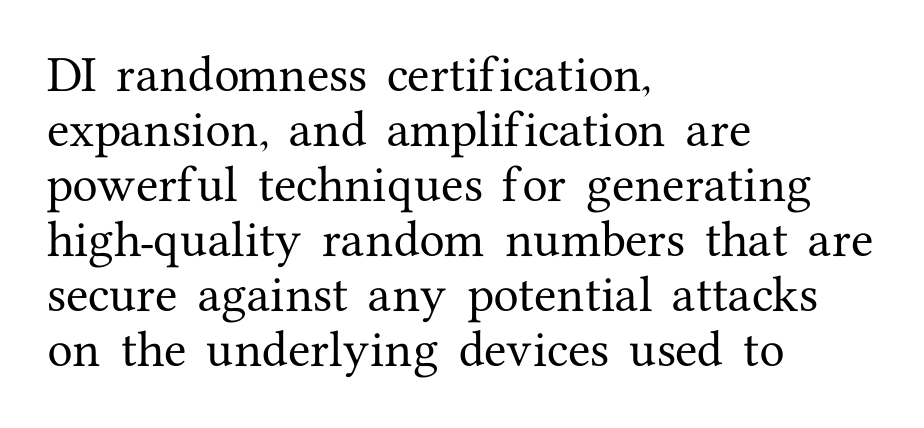
The image shows 41 px serif type, upright; set left-aligned, normal line spacing (1.34x), normal letter spacing, not underlined; medium stroke contrast and a medium x-height.
